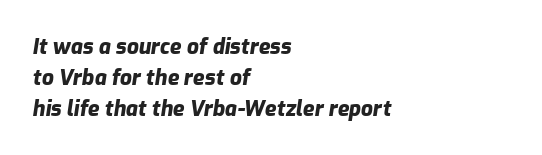
The image shows 21 px bold type, italic (leaning right); set left-aligned, normal line spacing (1.47x), normal letter spacing, not underlined.
